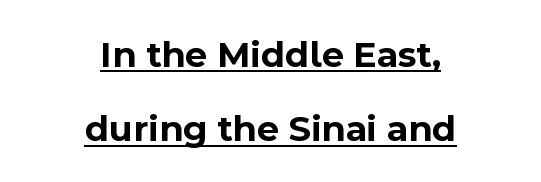
Q: Is the text bold? A: Yes.
Q: Is the text italic (slanted)? A: No, it is upright.
Q: Is the typeface a serif or a sans-serif typeface? A: Sans-serif.
Q: Is the text underlined? A: Yes.
Q: How is the paragraph aligned? A: Centered.
Q: Is the spacing between letters normal or unusually wide? A: Normal.
Q: Is the spacing between lines tight, normal or loose? A: Loose.
Q: Width (condensed, normal, or wide)? A: Normal.
Q: x-height? A: Medium.
Q: Monospaced? A: No.
